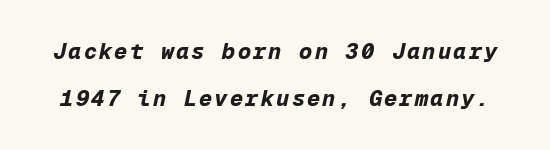
The image shows 22 px bold type, italic (leaning right); set loose line spacing (2.15x), not underlined.
